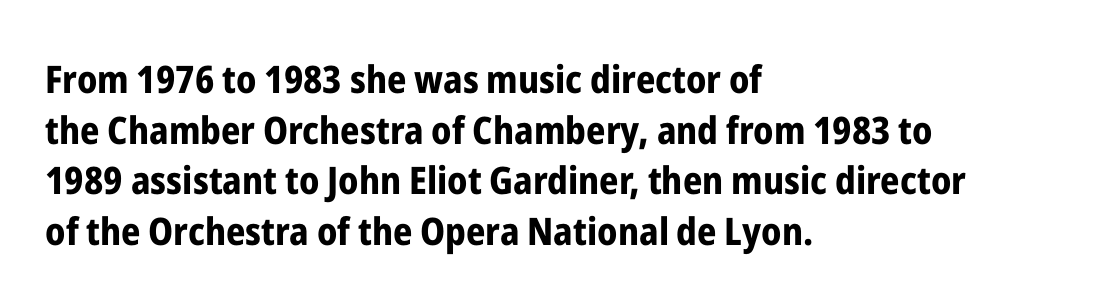
Q: Is the text bold? A: Yes.
Q: Is the text italic (slanted)? A: No, it is upright.
Q: Is the typeface a serif or a sans-serif typeface? A: Sans-serif.
Q: Is the text underlined? A: No.
Q: How is the paragraph aligned? A: Left-aligned.
Q: Is the spacing between letters normal or unusually wide? A: Normal.
Q: Is the spacing between lines tight, normal or loose? A: Normal.
Q: Width (condensed, normal, or wide)? A: Condensed.
Q: Stroke contrast? A: Low.
Q: x-height? A: Medium.
Q: Monospaced? A: No.
